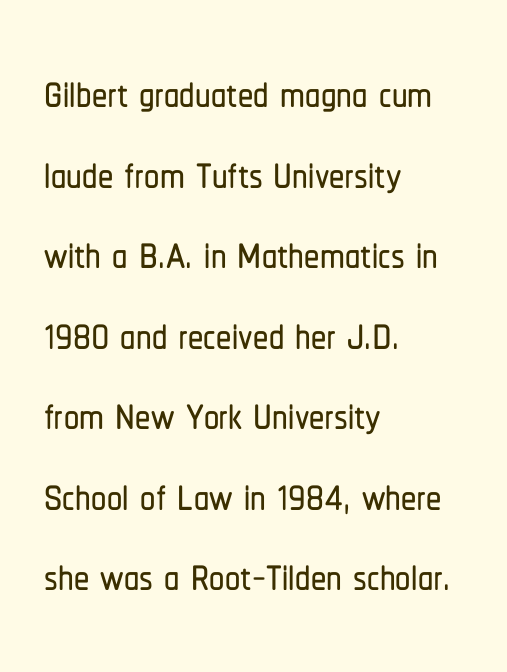
The image shows 61 px condensed sans-serif type, upright; set left-aligned, normal line spacing (1.32x), normal letter spacing, not underlined; low stroke contrast and a medium x-height.
